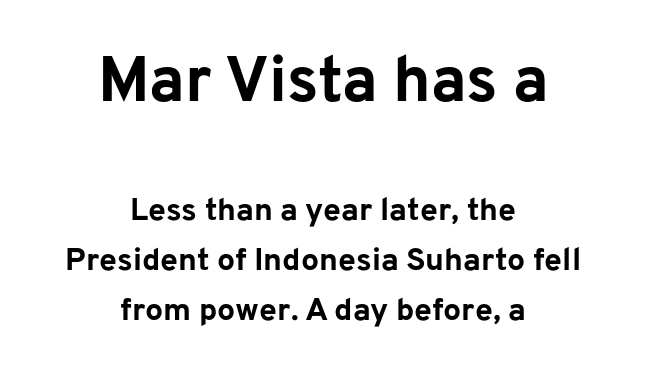
The image shows 64 px bold sans-serif type, upright; set centered, normal line spacing (1.55x), normal letter spacing, not underlined; the first (top) block is 2.0x larger; low stroke contrast and a medium x-height.
